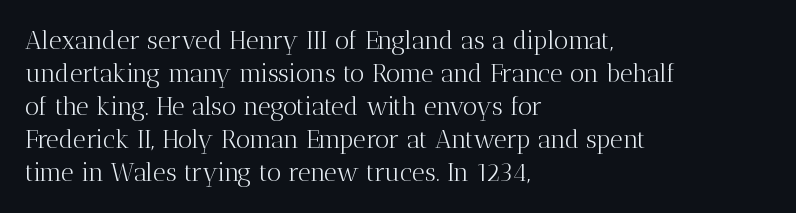
{"italic": "no", "bold": "no", "underline": "no", "align": "left", "line_spacing": "normal", "line_spacing_ratio": 1.32, "letter_spacing": "normal", "letter_spacing_em": 0.0, "glyph_px": 25}
